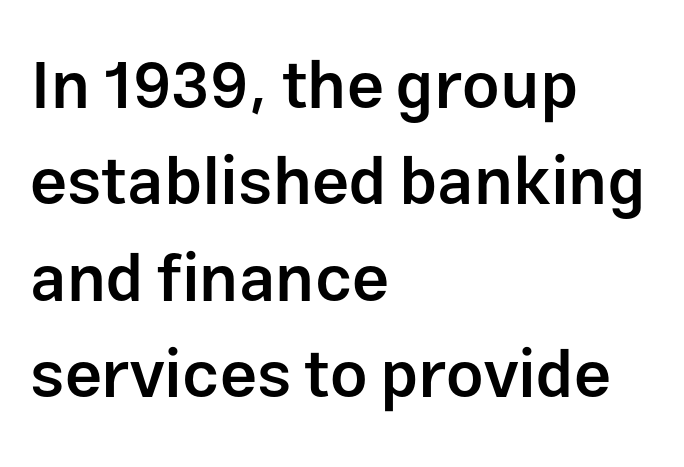
Q: Is the text bold? A: Semi-bold.
Q: Is the text italic (slanted)? A: No, it is upright.
Q: Is the typeface a serif or a sans-serif typeface? A: Sans-serif.
Q: Is the text underlined? A: No.
Q: How is the paragraph aligned? A: Left-aligned.
Q: Is the spacing between letters normal or unusually wide? A: Normal.
Q: Is the spacing between lines tight, normal or loose? A: Normal.
Q: Width (condensed, normal, or wide)? A: Normal.
Q: Stroke contrast? A: Low.
Q: x-height? A: Medium.
Q: Monospaced? A: No.
